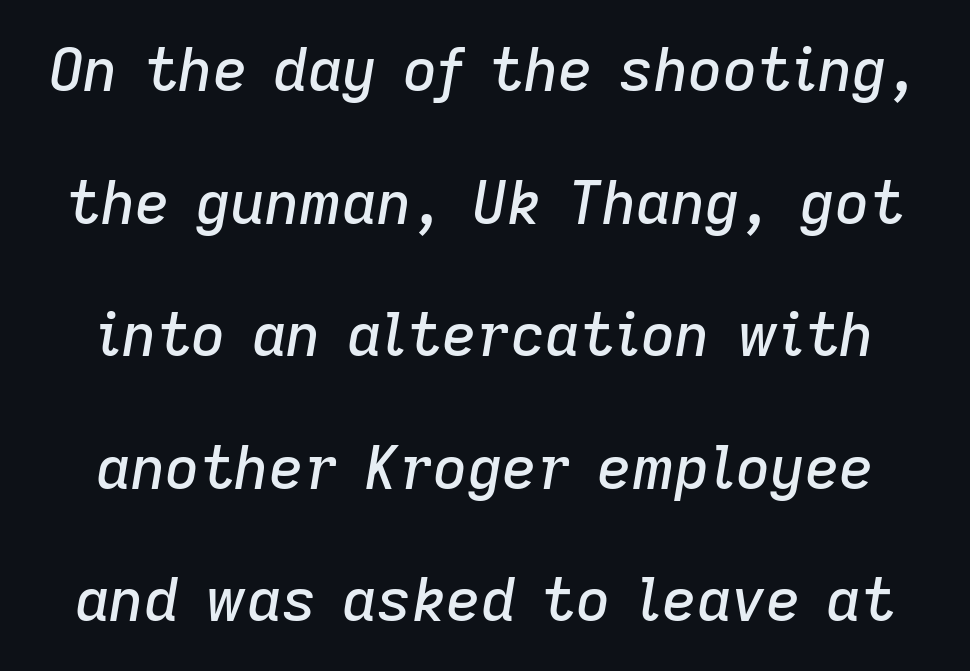
Q: Is the text italic (slanted)? A: Yes, it leans right by about 9 degrees.
Q: Is the text underlined? A: No.
Q: Is the spacing between letters normal or unusually wide? A: Normal.
Q: Is the spacing between lines tight, normal or loose? A: Loose.
Q: Width (condensed, normal, or wide)? A: Normal.
Q: Stroke contrast? A: Low.
Q: x-height? A: Medium.
Q: Monospaced? A: No.
